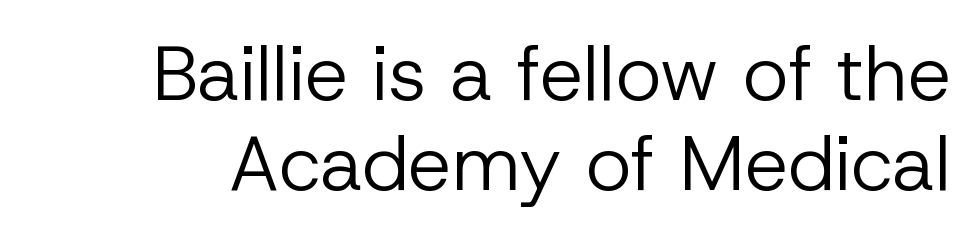
Q: Is the text bold? A: No.
Q: Is the text italic (slanted)? A: No, it is upright.
Q: Is the typeface a serif or a sans-serif typeface? A: Sans-serif.
Q: Is the text underlined? A: No.
Q: Is the spacing between letters normal or unusually wide? A: Normal.
Q: Width (condensed, normal, or wide)? A: Normal.
Q: Stroke contrast? A: Low.
Q: x-height? A: Medium.
Q: Monospaced? A: No.
